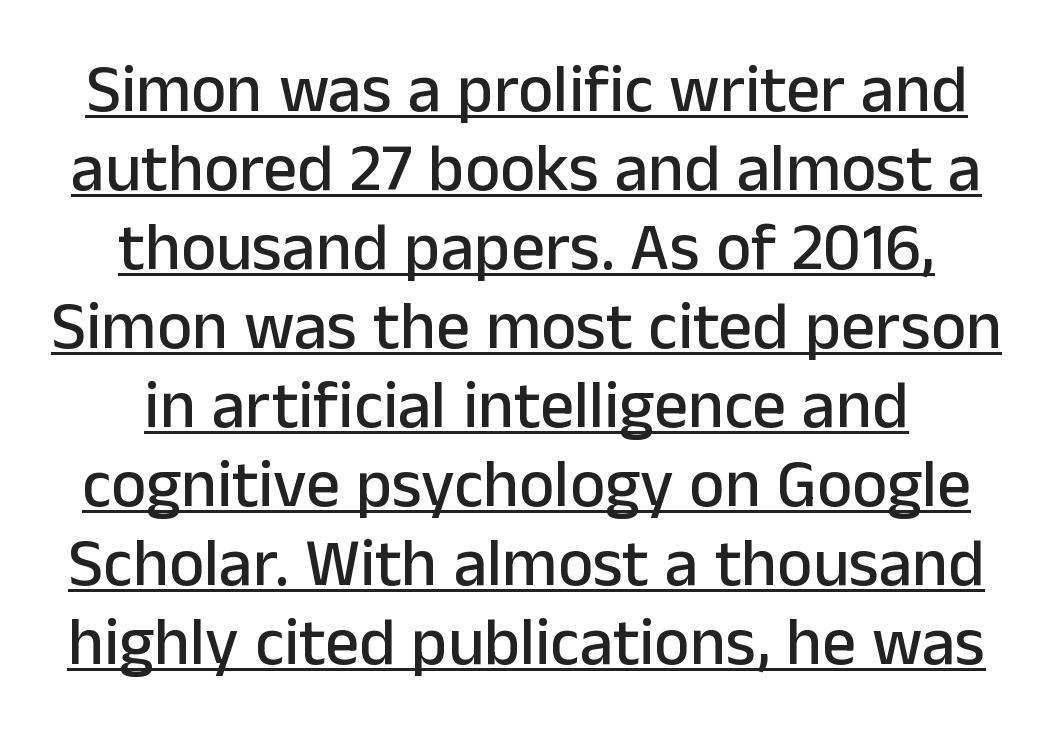
{"serif": "no", "italic": "no", "width": "normal", "stroke_contrast": "low", "x_height": "medium", "monospaced": "no", "underline": "yes", "align": "center", "line_spacing_ratio": 1.18, "letter_spacing": "normal", "letter_spacing_em": 0.0, "glyph_px": 67}
